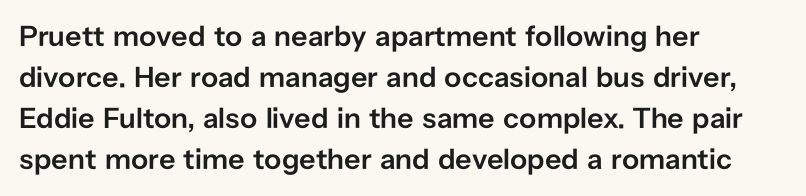
{"serif": "no", "italic": "no", "bold": "semi", "weight": "semibold", "width": "normal", "stroke_contrast": "low", "x_height": "medium", "monospaced": "no", "underline": "no", "align": "left", "line_spacing": "normal", "line_spacing_ratio": 1.41, "letter_spacing": "normal", "letter_spacing_em": 0.0, "glyph_px": 29}
